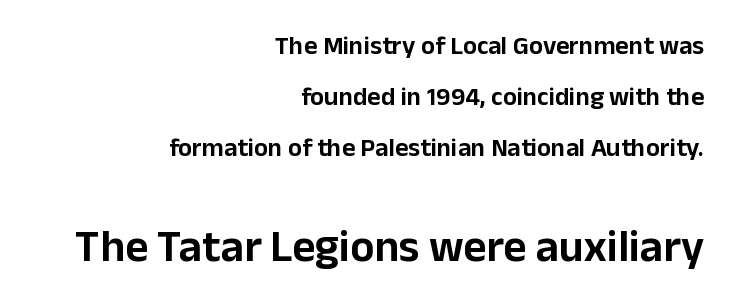
{"serif": "no", "italic": "no", "width": "normal", "stroke_contrast": "low", "x_height": "medium", "monospaced": "no", "underline": "no", "align": "right", "line_spacing": "loose", "line_spacing_ratio": 1.97, "letter_spacing": "normal", "letter_spacing_em": 0.0, "larger_block": "second", "size_ratio": 1.73, "glyph_px": 45}
